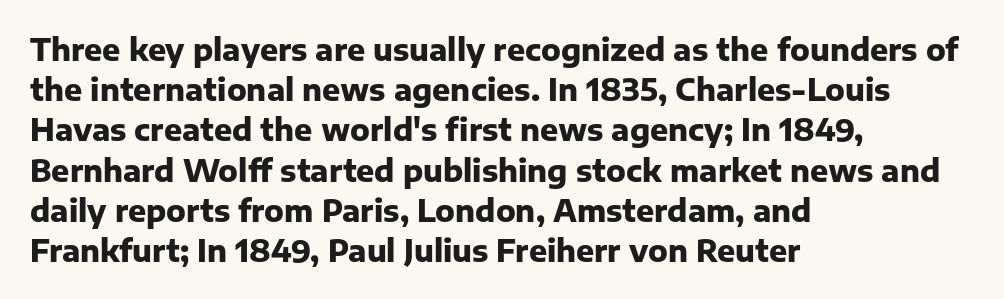
Q: Is the text bold? A: Yes.
Q: Is the text italic (slanted)? A: No, it is upright.
Q: Is the typeface a serif or a sans-serif typeface? A: Sans-serif.
Q: Is the text underlined? A: No.
Q: How is the paragraph aligned? A: Left-aligned.
Q: Is the spacing between letters normal or unusually wide? A: Normal.
Q: Is the spacing between lines tight, normal or loose? A: Normal.
Q: Width (condensed, normal, or wide)? A: Normal.
Q: Stroke contrast? A: Low.
Q: x-height? A: Medium.
Q: Monospaced? A: No.
